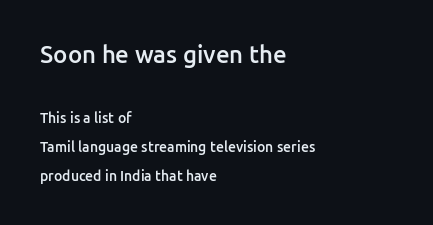
Q: Is the text bold? A: Semi-bold.
Q: Is the text italic (slanted)? A: No, it is upright.
Q: Is the text underlined? A: No.
Q: How is the paragraph aligned? A: Left-aligned.
Q: Is the spacing between letters normal or unusually wide? A: Normal.
Q: Is the spacing between lines tight, normal or loose? A: Loose.
Q: Which block of text is set in a larger size, the first (top) or the second (bottom)? A: The first (top) one.
